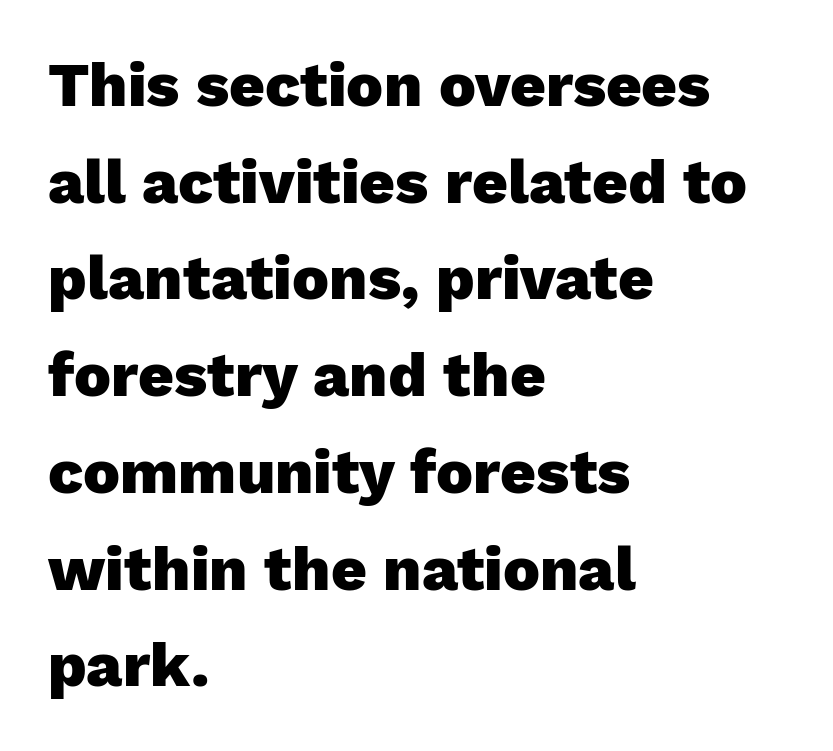
{"serif": "no", "italic": "no", "bold": "yes", "weight": "heavy", "width": "normal", "stroke_contrast": "low", "x_height": "medium", "monospaced": "no", "underline": "no", "align": "left", "line_spacing": "normal", "line_spacing_ratio": 1.56, "letter_spacing": "normal", "letter_spacing_em": 0.0, "glyph_px": 62}
